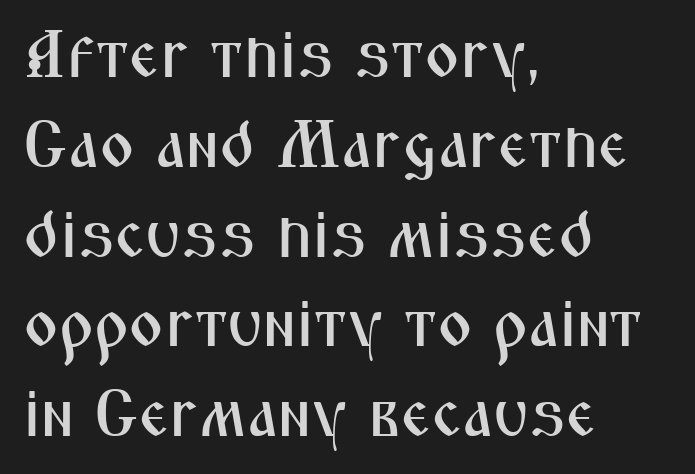
Q: Is the text italic (slanted)? A: No, it is upright.
Q: Is the typeface a serif or a sans-serif typeface? A: Sans-serif.
Q: Is the text underlined? A: No.
Q: How is the paragraph aligned? A: Left-aligned.
Q: Is the spacing between letters normal or unusually wide? A: Normal.
Q: Is the spacing between lines tight, normal or loose? A: Normal.
Q: Width (condensed, normal, or wide)? A: Condensed.
Q: Stroke contrast? A: Medium.
Q: x-height? A: Medium.
Q: Monospaced? A: No.
